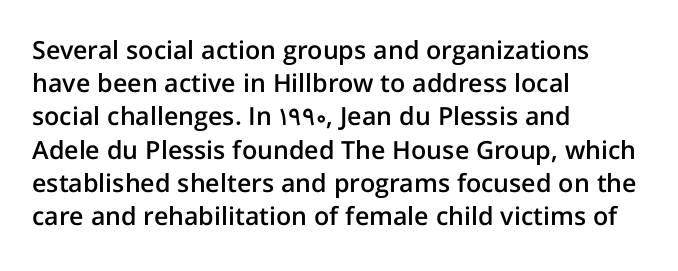
Q: Is the text bold? A: Semi-bold.
Q: Is the text italic (slanted)? A: No, it is upright.
Q: Is the text underlined? A: No.
Q: How is the paragraph aligned? A: Left-aligned.
Q: Is the spacing between letters normal or unusually wide? A: Normal.
Q: Is the spacing between lines tight, normal or loose? A: Normal.
